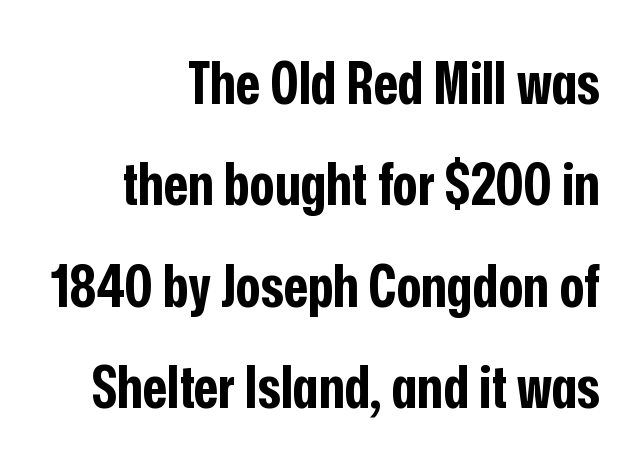
Think of a printed novel: that variable character pitch is what you see here. Observe the ordinary spacing: letters are neighbours, not strangers. You'd pick this weight for a headline — it's a proper bold. Italic: no, the glyphs are upright roman. Line ends are locked; line starts wander.
